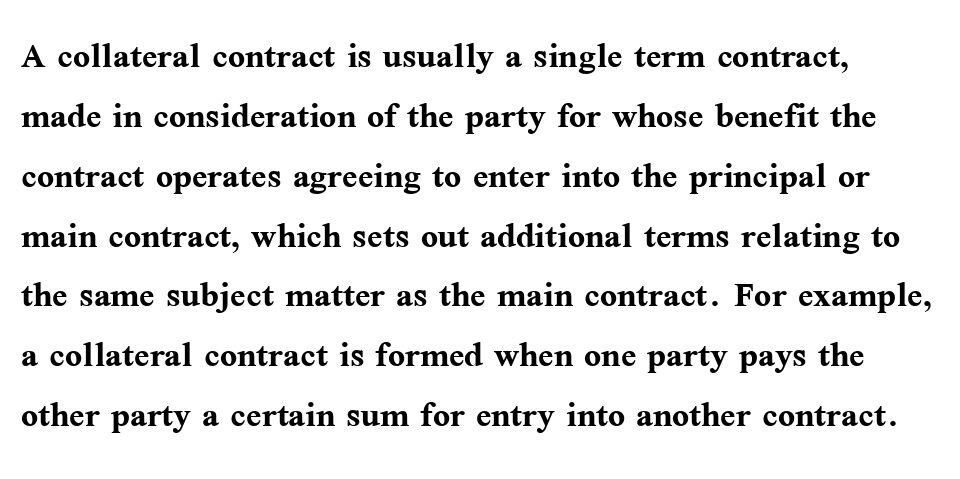
Q: Is the text bold? A: Yes.
Q: Is the text italic (slanted)? A: No, it is upright.
Q: Is the typeface a serif or a sans-serif typeface? A: Serif.
Q: Is the text underlined? A: No.
Q: Is the spacing between letters normal or unusually wide? A: Normal.
Q: Is the spacing between lines tight, normal or loose? A: Normal.
Q: Width (condensed, normal, or wide)? A: Normal.
Q: Stroke contrast? A: Medium.
Q: x-height? A: Medium.
Q: Monospaced? A: No.
